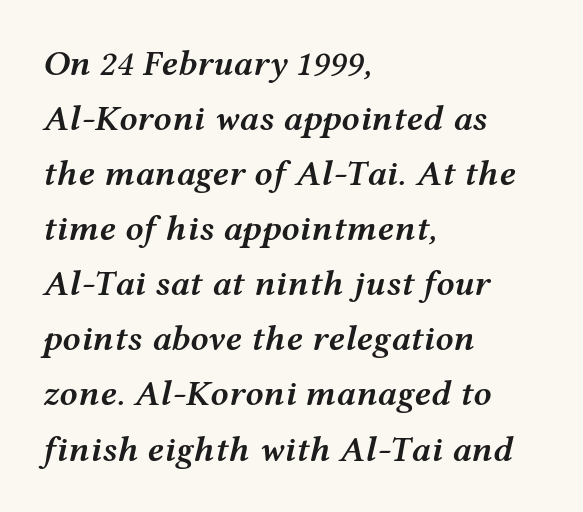
The image shows 36 px semibold, wide type, italic (leaning right); set left-aligned, normal line spacing (1.53x), normal letter spacing, not underlined; medium stroke contrast and a medium x-height.
